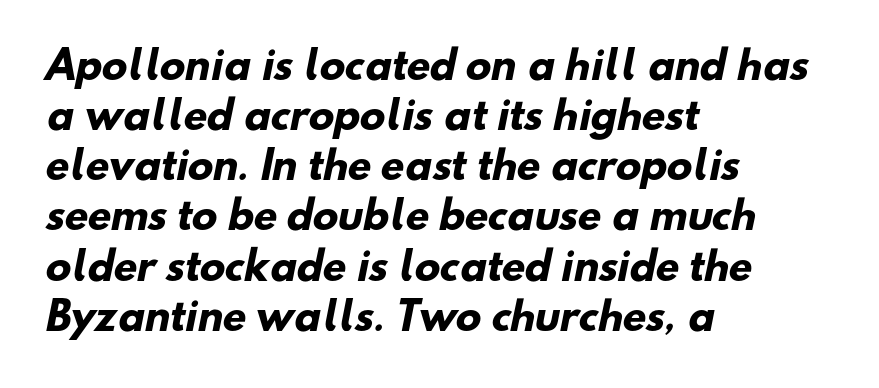
Examine the stroke ends and you'll find no serifs. The paragraph has a hard left edge and a soft right edge. Students, note that the glyphs here touch the page at normal intervals. The glyphs have the mass of a bold cut. The vertical gap from one line to the next is medium. Looks like regular typesetting: each glyph gets only the width it needs.
